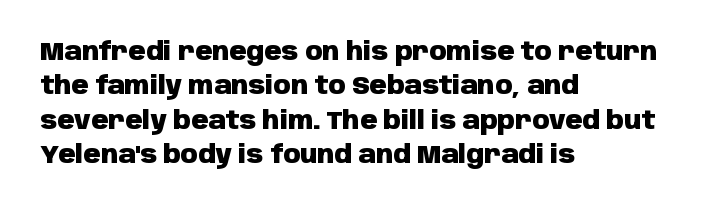
The passage shown is emphatically bold. The space directly below the letters is spotless. Italic? Not at all — the glyphs are vertical. The block of text has a typical density, with ordinary space between rows.
